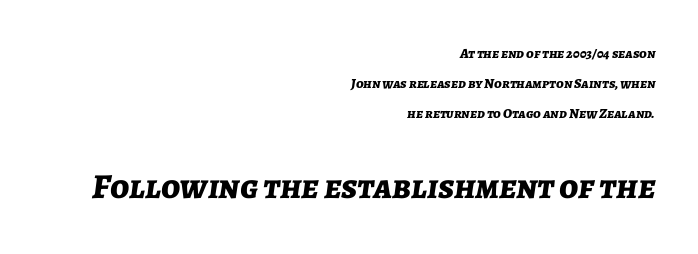
Q: Is the text bold? A: Yes.
Q: Is the text italic (slanted)? A: Yes, it leans right by about 7 degrees.
Q: Is the text underlined? A: No.
Q: How is the paragraph aligned? A: Right-aligned.
Q: Is the spacing between letters normal or unusually wide? A: Normal.
Q: Is the spacing between lines tight, normal or loose? A: Loose.
Q: Which block of text is set in a larger size, the first (top) or the second (bottom)? A: The second (bottom) one.
Q: Width (condensed, normal, or wide)? A: Normal.
Q: Stroke contrast? A: Low.
Q: x-height? A: Medium.
Q: Monospaced? A: No.
